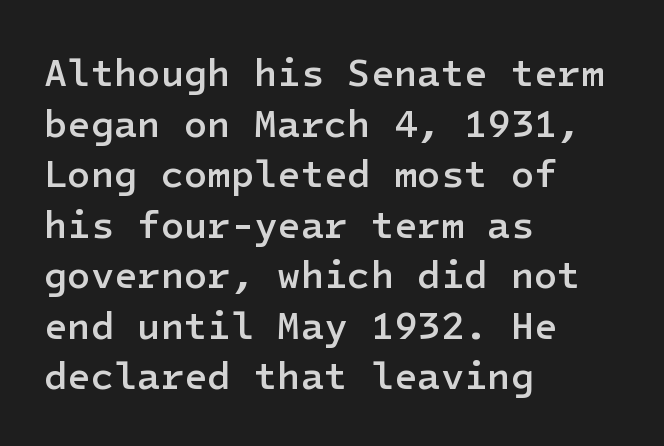
{"serif": "no", "italic": "no", "bold": "semi", "weight": "semibold", "width": "normal", "stroke_contrast": "low", "x_height": "medium", "underline": "no", "align": "left", "line_spacing": "normal", "line_spacing_ratio": 1.33, "letter_spacing": "normal", "letter_spacing_em": 0.0, "glyph_px": 38}
